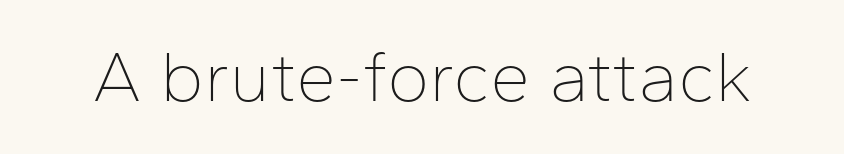
The image shows 72 px thin sans-serif type, upright; set normal letter spacing, not underlined; low stroke contrast and a medium x-height.
